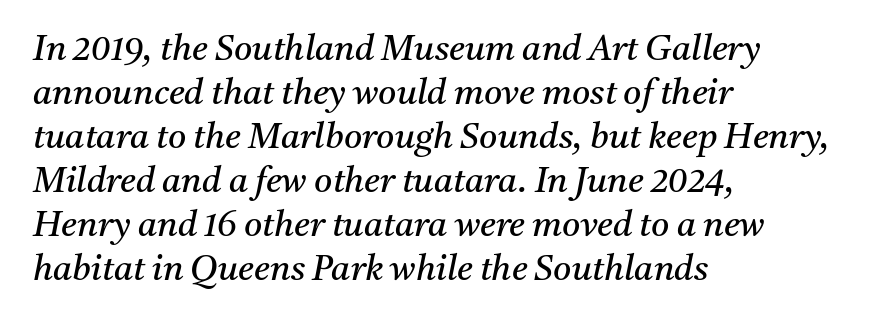
A bare baseline throughout the passage. Line beginnings align vertically; line endings do not. The face used here is seriffed, in the tradition of book romans. The font sits on the lighter half of the weight spectrum, regular included.
